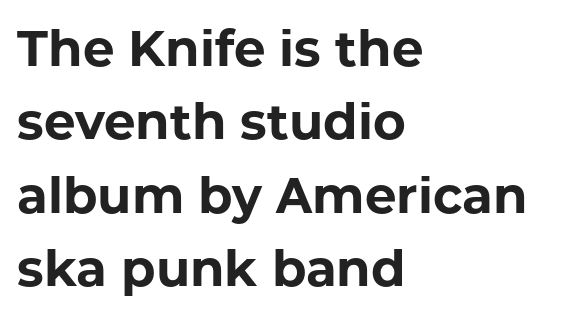
Q: Is the text bold? A: Yes.
Q: Is the text italic (slanted)? A: No, it is upright.
Q: Is the typeface a serif or a sans-serif typeface? A: Sans-serif.
Q: Is the text underlined? A: No.
Q: How is the paragraph aligned? A: Left-aligned.
Q: Is the spacing between letters normal or unusually wide? A: Normal.
Q: Is the spacing between lines tight, normal or loose? A: Normal.
Q: Width (condensed, normal, or wide)? A: Normal.
Q: Stroke contrast? A: Low.
Q: x-height? A: Medium.
Q: Monospaced? A: No.
